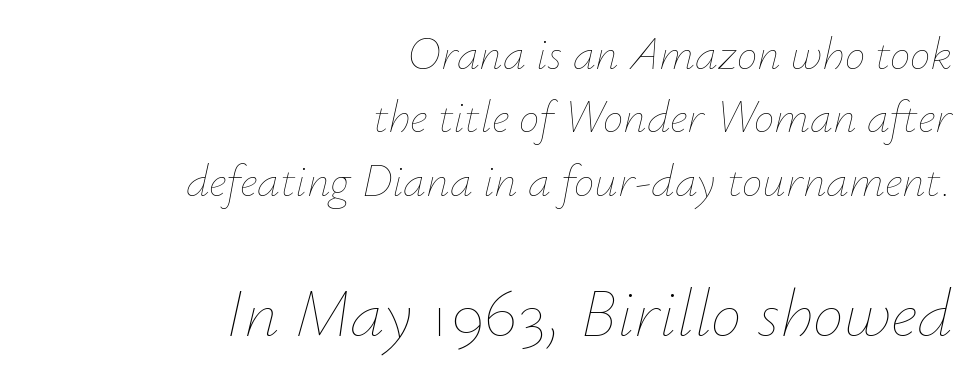
The image shows 69 px thin type, italic (leaning right); set right-aligned, normal line spacing (1.38x), normal letter spacing, not underlined; the second (bottom) block is 1.5x larger; low stroke contrast and a small x-height.
